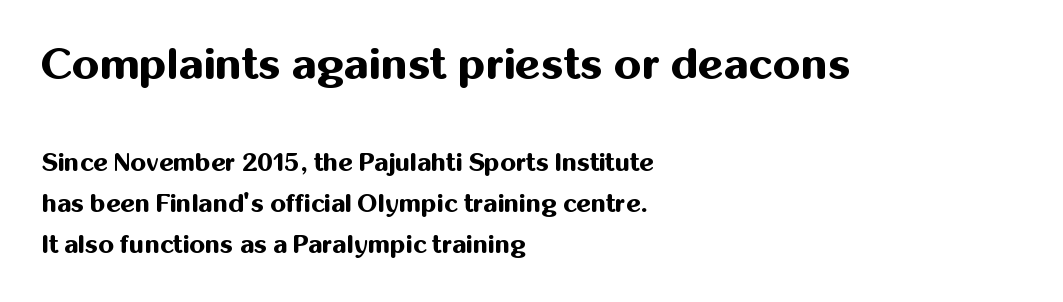
Q: Is the text bold? A: Yes.
Q: Is the text italic (slanted)? A: No, it is upright.
Q: Is the typeface a serif or a sans-serif typeface? A: Sans-serif.
Q: Is the text underlined? A: No.
Q: How is the paragraph aligned? A: Left-aligned.
Q: Is the spacing between letters normal or unusually wide? A: Normal.
Q: Is the spacing between lines tight, normal or loose? A: Normal.
Q: Which block of text is set in a larger size, the first (top) or the second (bottom)? A: The first (top) one.
Q: Width (condensed, normal, or wide)? A: Normal.
Q: Stroke contrast? A: Medium.
Q: x-height? A: Medium.
Q: Monospaced? A: No.
